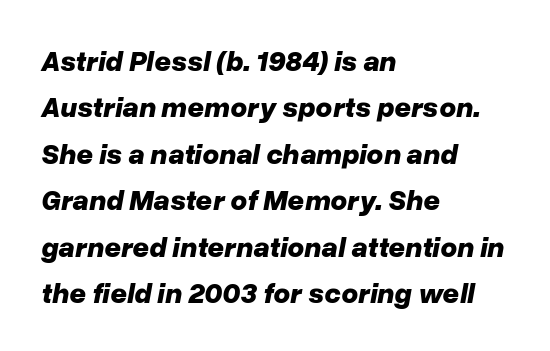
Is this a fixed-width face? No — the glyphs have proportional, varying widths. Horizontal bands of white between lines are of average thickness. Every character sits at an angle, as italics do. Strokes here are thick enough to call this a true bold. Compared with typical body copy, the letter spacing here is the same. A student would call this left alignment; a typographer would say flush left, rag right.
